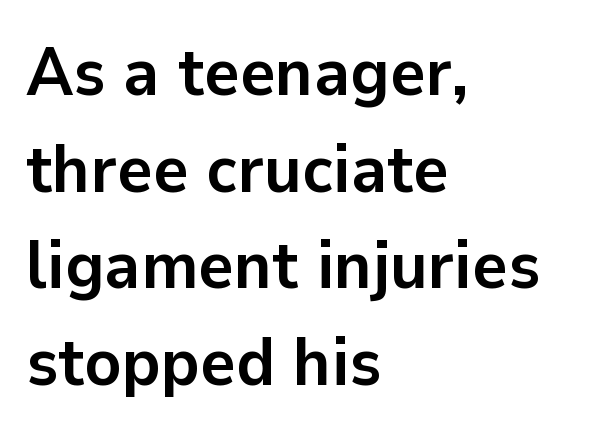
The image shows 68 px semibold sans-serif type, upright; set left-aligned, normal line spacing (1.42x), normal letter spacing, not underlined; low stroke contrast and a medium x-height.
